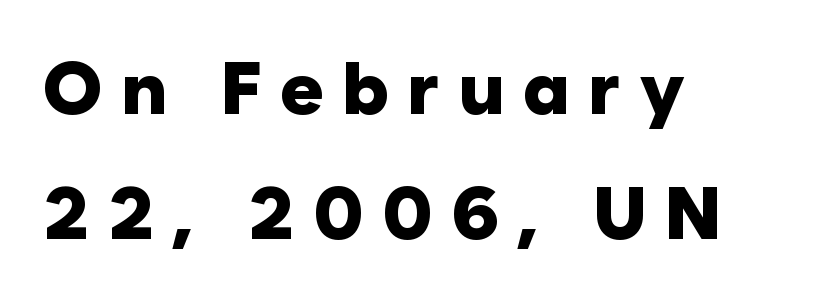
Q: Is the text bold? A: Yes.
Q: Is the text italic (slanted)? A: No, it is upright.
Q: Is the typeface a serif or a sans-serif typeface? A: Sans-serif.
Q: Is the text underlined? A: No.
Q: How is the paragraph aligned? A: Left-aligned.
Q: Is the spacing between letters normal or unusually wide? A: Unusually wide.
Q: Is the spacing between lines tight, normal or loose? A: Normal.
Q: Width (condensed, normal, or wide)? A: Normal.
Q: Stroke contrast? A: Low.
Q: x-height? A: Medium.
Q: Monospaced? A: No.
